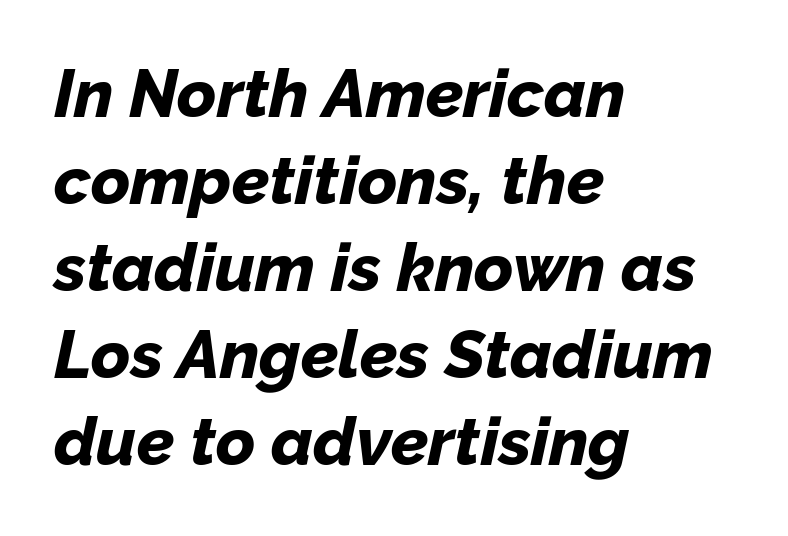
Q: Is the text bold? A: Yes.
Q: Is the text italic (slanted)? A: Yes, it leans right by about 12 degrees.
Q: Is the text underlined? A: No.
Q: How is the paragraph aligned? A: Left-aligned.
Q: Is the spacing between letters normal or unusually wide? A: Normal.
Q: Is the spacing between lines tight, normal or loose? A: Normal.
Q: Width (condensed, normal, or wide)? A: Normal.
Q: Stroke contrast? A: Low.
Q: x-height? A: Medium.
Q: Monospaced? A: No.
